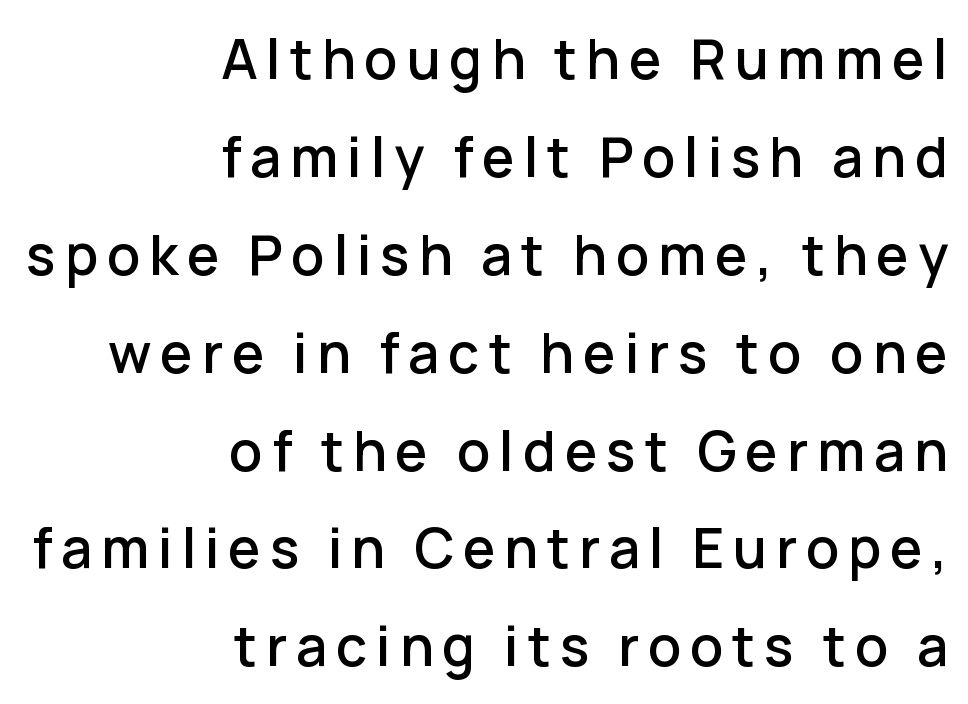
The image shows 55 px sans-serif type, upright; set right-aligned, line spacing 1.78x, not underlined; low stroke contrast and a medium x-height.
